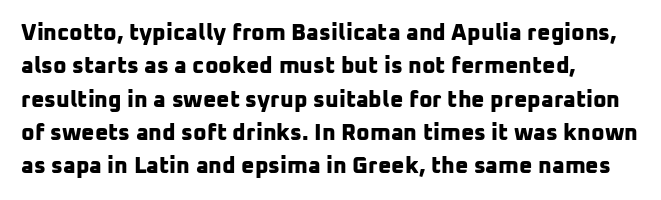
Has an underline been added? It has not. Evenly set lines give the paragraph a standard silhouette. No extra tracking has been applied to these lines. Every letter is thick-stroked: bold, no question. These lines stack with their left ends in a neat column.
